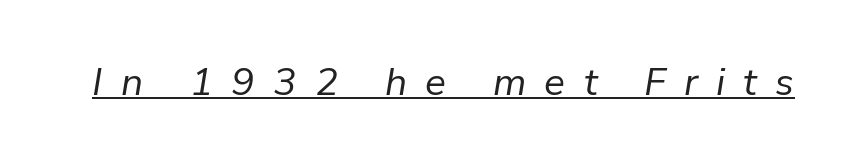
{"italic": "yes", "lean": "right", "slant_degrees": 9, "bold": "no", "weight": "regular", "width": "normal", "stroke_contrast": "low", "x_height": "medium", "monospaced": "no", "underline": "yes", "letter_spacing": "wide", "letter_spacing_em": 0.47, "glyph_px": 39}
